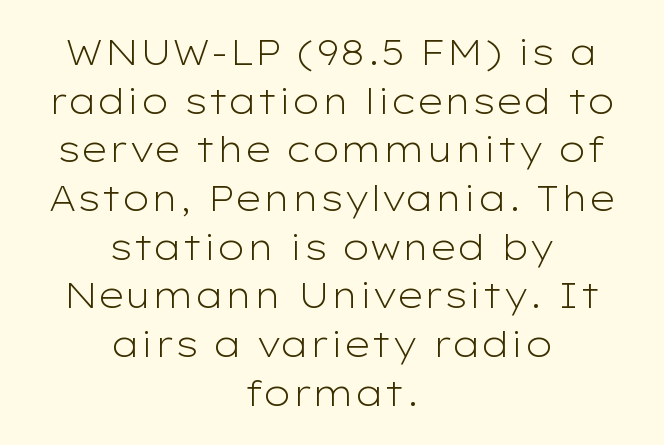
Think of a printed novel: that variable character pitch is what you see here. Upright lettering throughout. What's the leading like? Ordinary, nothing unusual. One-word summary of the alignment: center. Here the glyphs are tracked normally, forming tight word shapes.
